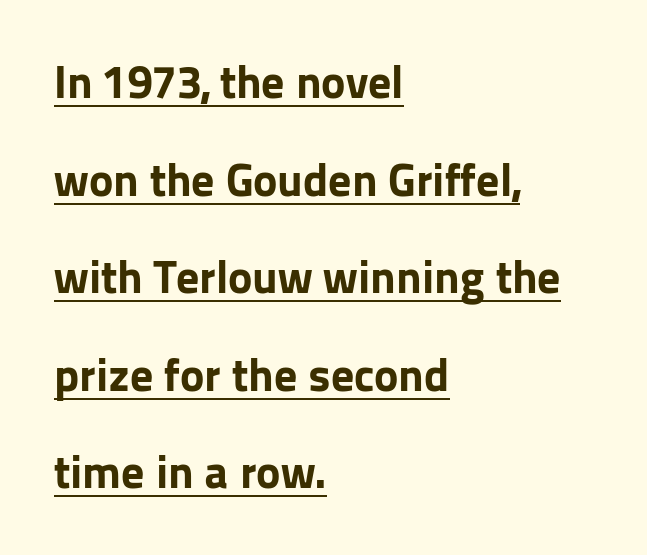
Does the copy run flush right? No — it runs flush left. This rendering leaves character spacing at its baseline value. Serifs: no, the terminals of the letterforms are clean. Italic? Not at all — the glyphs are vertical. Stroke thickness is high; the sample reads as a true bold.
